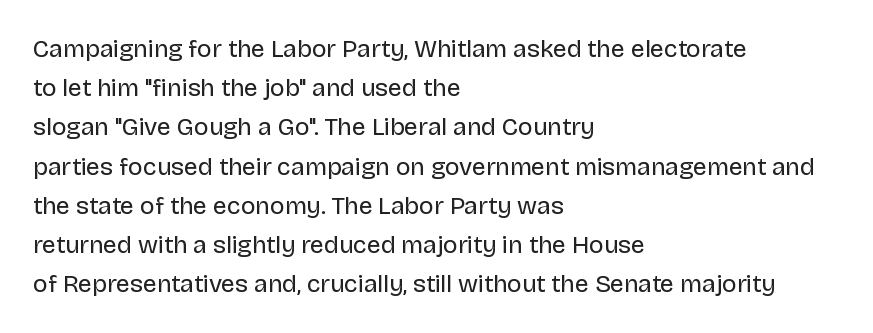
Is this a heavy cut? Hardly; it is regular or lighter. In CSS terms this would be text-align: left. Words appear dense and cohesive because spacing is normal. The gap between lines stays unmarked. Reading down the column, the eye jumps a familiar distance to each next line. This is roman type, the default non-slanted kind.
